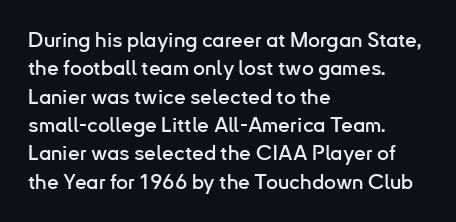
{"italic": "no", "underline": "no", "align": "left", "line_spacing": "normal", "line_spacing_ratio": 1.35, "letter_spacing": "normal", "letter_spacing_em": 0.0, "glyph_px": 21}
